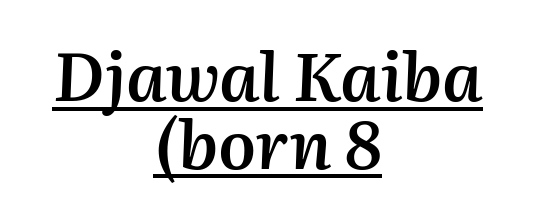
Q: Is the text bold? A: Semi-bold.
Q: Is the text italic (slanted)? A: Yes, it leans right by about 2 degrees.
Q: Is the text underlined? A: Yes.
Q: How is the paragraph aligned? A: Centered.
Q: Is the spacing between letters normal or unusually wide? A: Normal.
Q: Is the spacing between lines tight, normal or loose? A: Tight.
Q: Width (condensed, normal, or wide)? A: Normal.
Q: Stroke contrast? A: Medium.
Q: x-height? A: Medium.
Q: Monospaced? A: No.
